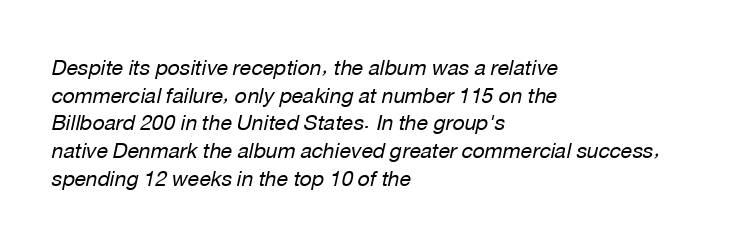
Q: Is the text bold? A: No.
Q: Is the text italic (slanted)? A: Yes, it leans right by about 12 degrees.
Q: Is the text underlined? A: No.
Q: How is the paragraph aligned? A: Left-aligned.
Q: Is the spacing between letters normal or unusually wide? A: Normal.
Q: Is the spacing between lines tight, normal or loose? A: Normal.
